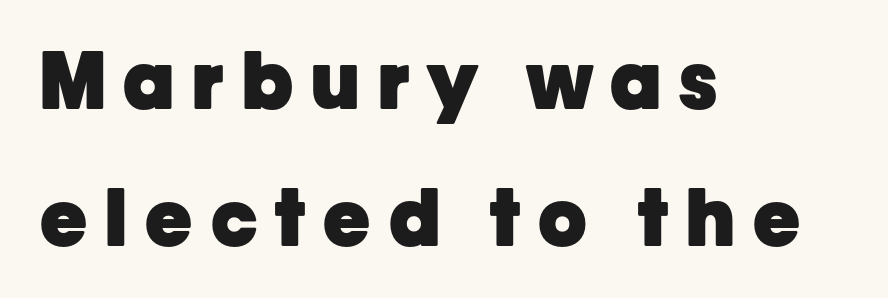
Every letter is thick-stroked: bold, no question. Looks like regular typesetting: each glyph gets only the width it needs. Examine the stroke ends and you'll find no serifs. Letter spacing: wide.
